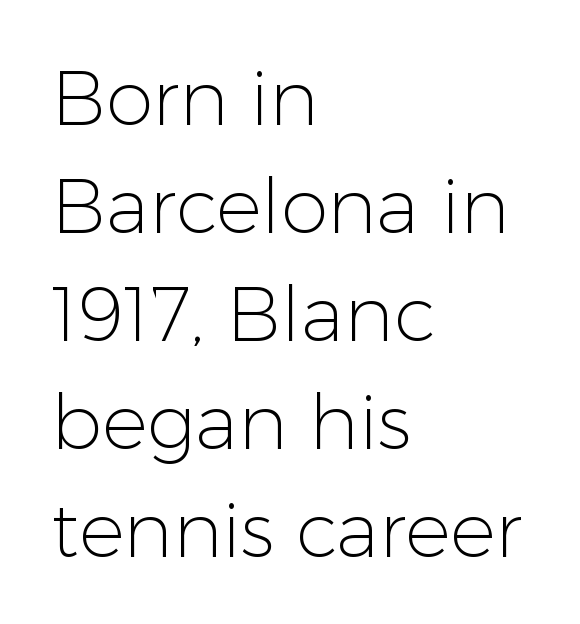
The image shows 76 px light sans-serif type, upright; set left-aligned, normal line spacing (1.42x), normal letter spacing, not underlined; low stroke contrast and a medium x-height.
